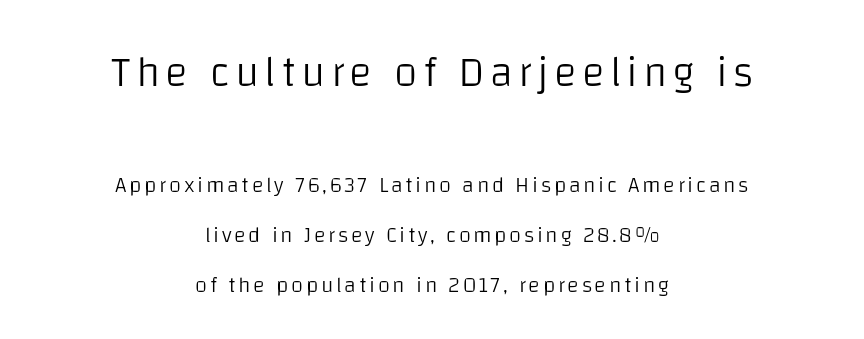
The image shows 43 px light sans-serif type, upright; set centered, loose line spacing (2.27x), not underlined; the first (top) block is 1.95x larger; low stroke contrast and a large x-height.
